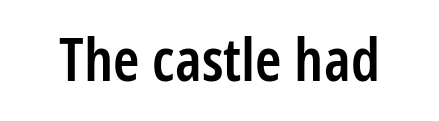
Do the characters align in a grid? No, the font is proportional. The rendering uses a semibold face; strokes are thickened but not to full bold. The string is rendered with underlining switched off. When letters stand straight like this, we call the style roman or upright. Default kerning and tracking; the words read as compact shapes. Classification — sans serif.
